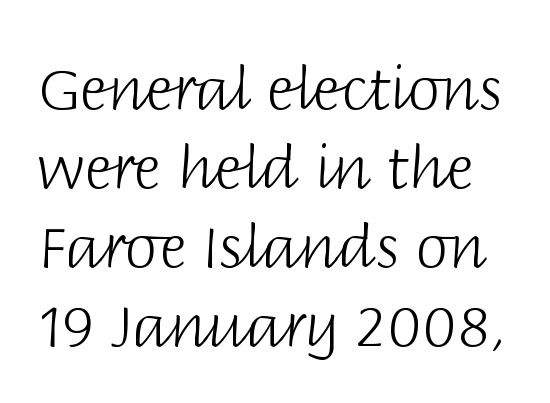
{"serif": "no", "italic": "no", "bold": "no", "weight": "light", "width": "normal", "stroke_contrast": "low", "x_height": "large", "monospaced": "no", "underline": "no", "line_spacing": "normal", "line_spacing_ratio": 1.34, "letter_spacing": "normal", "letter_spacing_em": 0.0, "glyph_px": 59}
